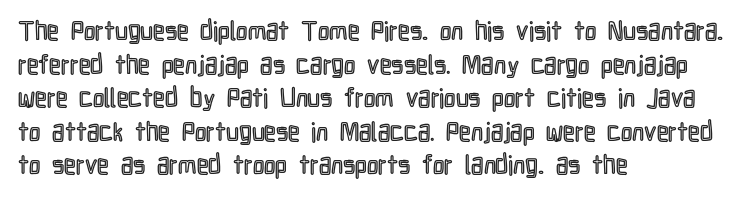
The image shows 26 px text type, upright; set left-aligned, normal line spacing (1.29x), normal letter spacing, not underlined.
